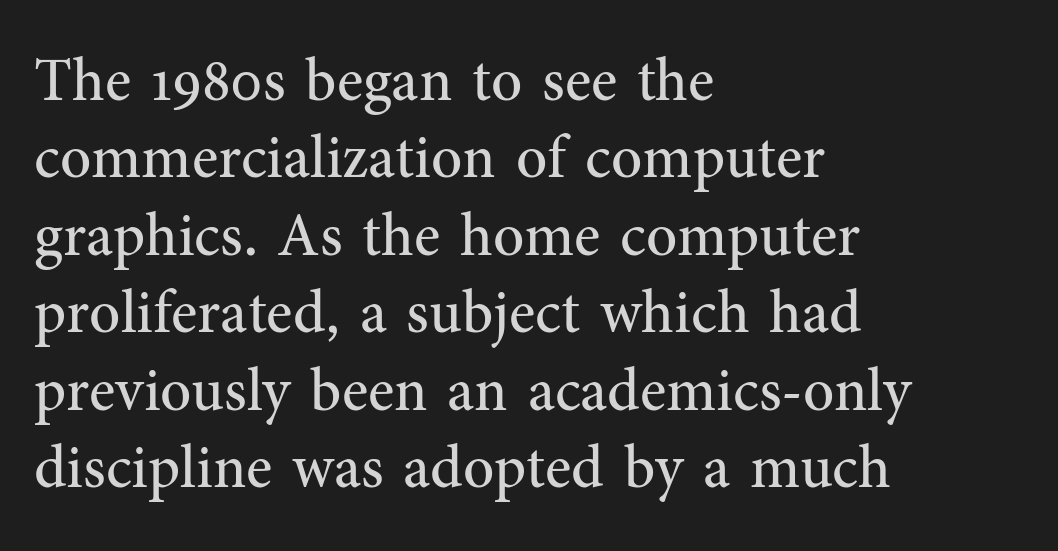
{"serif": "yes", "italic": "no", "bold": "no", "weight": "regular", "width": "normal", "stroke_contrast": "medium", "x_height": "medium", "monospaced": "no", "underline": "no", "align": "left", "line_spacing": "normal", "line_spacing_ratio": 1.27, "letter_spacing": "normal", "letter_spacing_em": 0.0, "glyph_px": 61}
